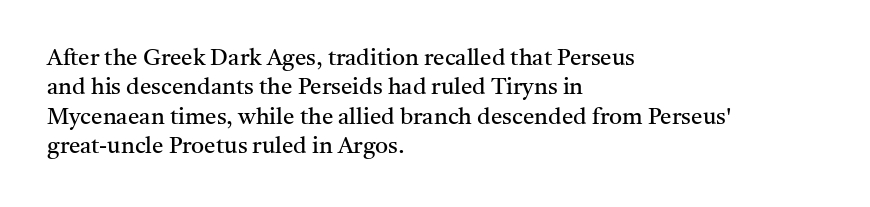
The image shows 23 px text type, upright; set left-aligned, normal line spacing (1.28x), normal letter spacing, not underlined.
